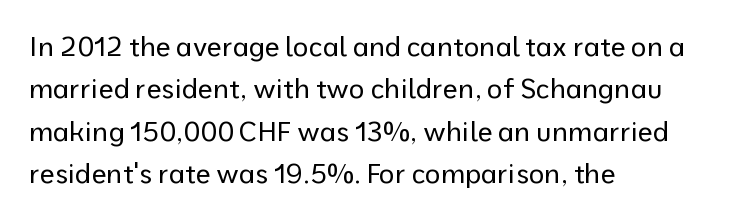
Characters follow at the spacing the type designer built in. Where is the straight margin? On the left. Weight: regular or lighter. Check the space under the baseline: it is left empty. Each new line begins a customary step beneath the previous one.
